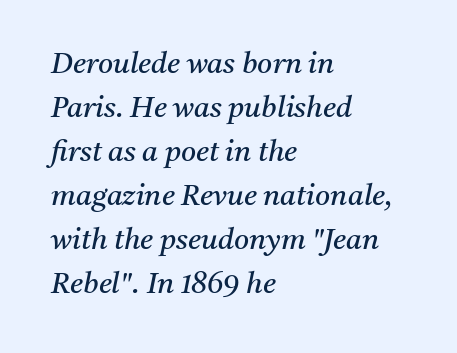
{"serif": "yes", "italic": "yes", "lean": "right", "slant_degrees": 11, "bold": "no", "weight": "regular", "width": "normal", "stroke_contrast": "medium", "x_height": "medium", "monospaced": "no", "underline": "no", "align": "left", "line_spacing": "normal", "line_spacing_ratio": 1.52, "letter_spacing": "normal", "letter_spacing_em": 0.0, "glyph_px": 29}
